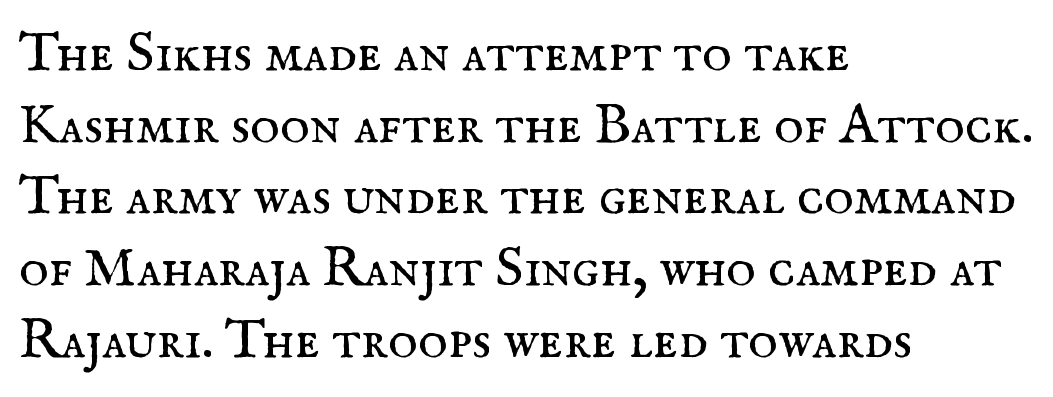
{"serif": "yes", "italic": "no", "bold": "no", "weight": "regular", "width": "normal", "stroke_contrast": "medium", "x_height": "small", "monospaced": "no", "underline": "no", "align": "left", "line_spacing": "normal", "line_spacing_ratio": 1.28, "letter_spacing": "normal", "letter_spacing_em": 0.0, "glyph_px": 56}
